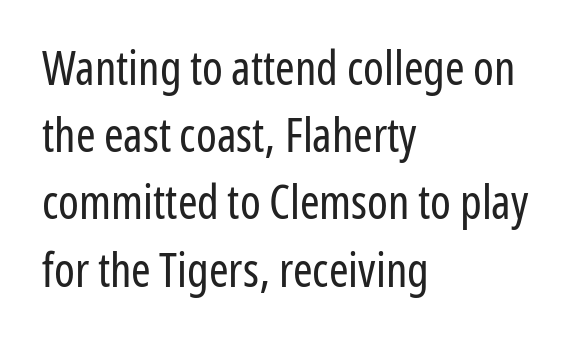
Q: Is the text bold? A: No.
Q: Is the text italic (slanted)? A: No, it is upright.
Q: Is the typeface a serif or a sans-serif typeface? A: Sans-serif.
Q: Is the text underlined? A: No.
Q: How is the paragraph aligned? A: Left-aligned.
Q: Is the spacing between letters normal or unusually wide? A: Normal.
Q: Is the spacing between lines tight, normal or loose? A: Normal.
Q: Width (condensed, normal, or wide)? A: Condensed.
Q: Stroke contrast? A: Low.
Q: x-height? A: Medium.
Q: Monospaced? A: No.
